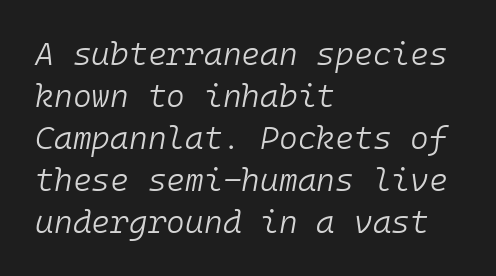
Each letter, wide or thin by design, is forced into the same width here. A light-to-regular cut is what we see here. This is oblique type, the kind used for emphasis or titles. A clean baseline with only descenders dipping below it. Casual observation: everything's shoved over to the left.
